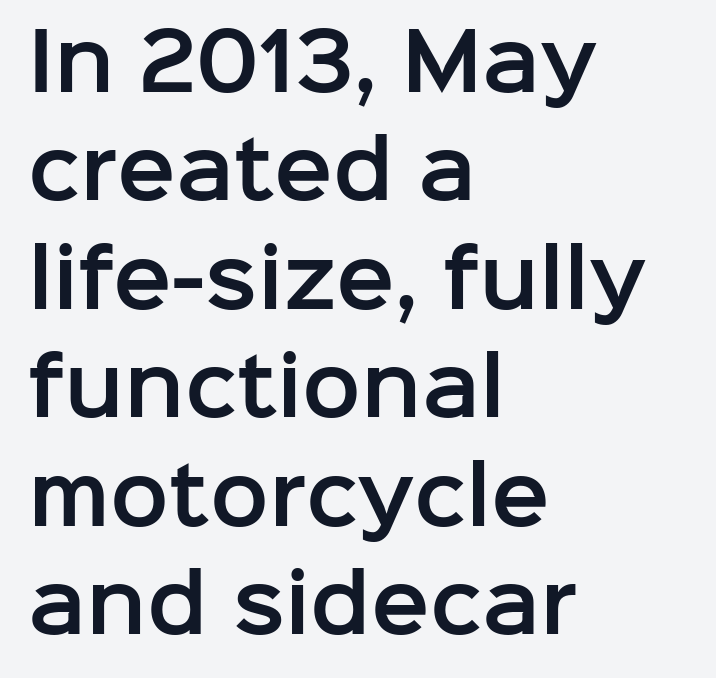
Descenders are the only things crossing below the line. A typesetter would label this face a sans. Is there much room between lines? A standard amount, neither cramped nor airy. One-word summary of the alignment: left. Nope, not italic — everything's standing straight. Tracking value appears to be zero — textbook default spacing.
